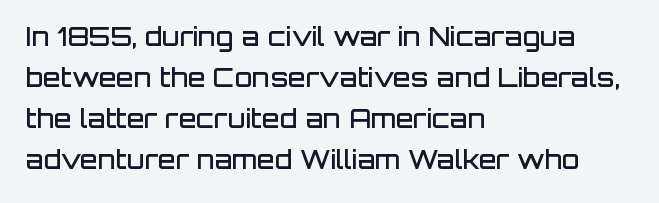
Q: Is the text bold? A: Semi-bold.
Q: Is the text italic (slanted)? A: No, it is upright.
Q: Is the text underlined? A: No.
Q: How is the paragraph aligned? A: Left-aligned.
Q: Is the spacing between letters normal or unusually wide? A: Normal.
Q: Is the spacing between lines tight, normal or loose? A: Normal.
